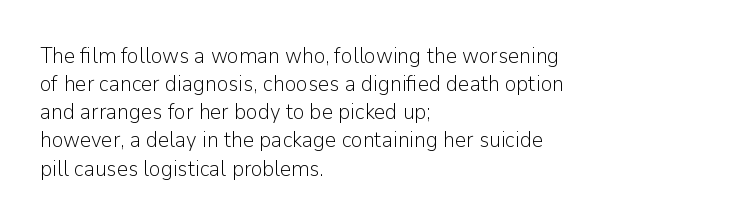
The image shows 22 px text type, upright; set left-aligned, normal line spacing (1.28x), normal letter spacing, not underlined.
